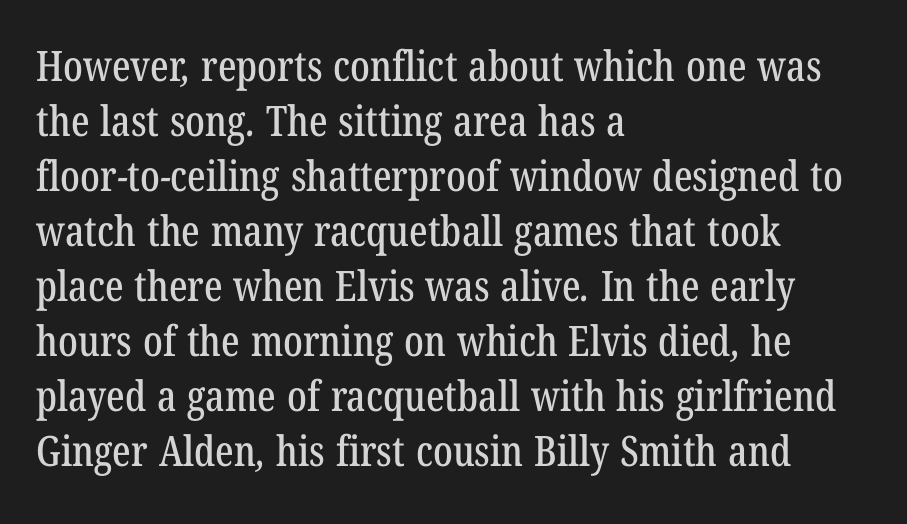
Spacing verdict: proportional, widths tailored to each character. Notice how the passage keeps a crisp vertical edge on the left only. You can tell from the footed stems that serif type was used. The block of text has a typical density, with ordinary space between rows. Tracking value appears to be zero — textbook default spacing.
